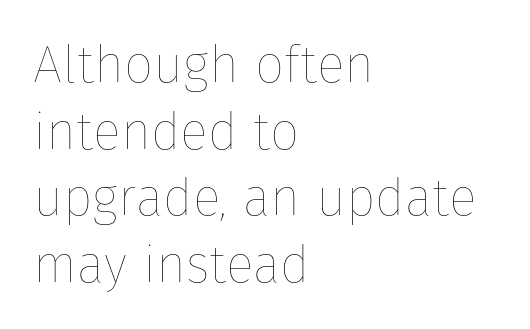
{"italic": "no", "bold": "no", "weight": "thin", "width": "normal", "stroke_contrast": "low", "x_height": "medium", "monospaced": "no", "underline": "no", "align": "left", "line_spacing": "normal", "line_spacing_ratio": 1.28, "letter_spacing": "normal", "letter_spacing_em": 0.0, "glyph_px": 52}
